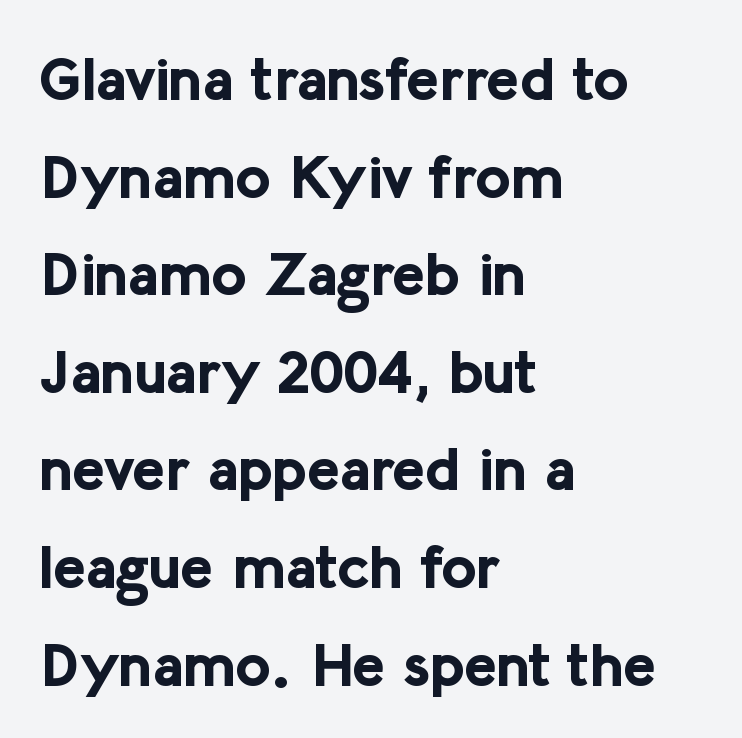
{"serif": "no", "italic": "no", "bold": "yes", "weight": "bold", "width": "normal", "stroke_contrast": "low", "x_height": "medium", "monospaced": "no", "underline": "no", "align": "left", "line_spacing": "normal", "line_spacing_ratio": 1.6, "letter_spacing": "normal", "letter_spacing_em": 0.0, "glyph_px": 61}
